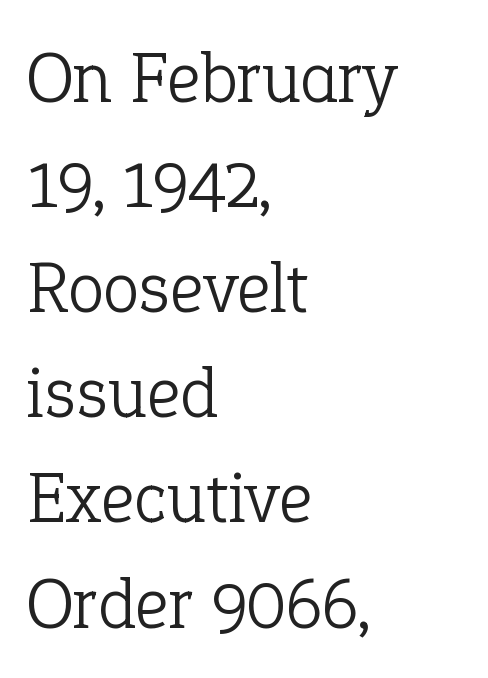
{"serif": "yes", "italic": "no", "bold": "no", "weight": "light", "width": "normal", "stroke_contrast": "low", "x_height": "medium", "monospaced": "no", "underline": "no", "align": "left", "line_spacing": "normal", "line_spacing_ratio": 1.44, "letter_spacing": "normal", "letter_spacing_em": 0.0, "glyph_px": 73}
